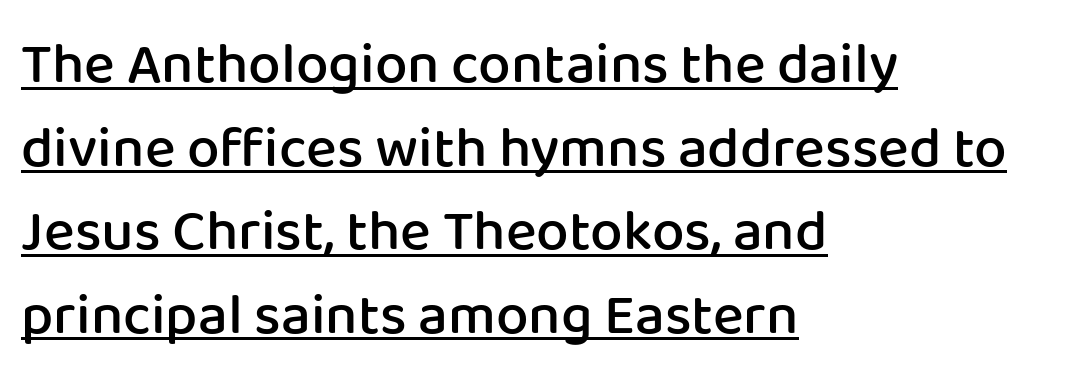
Leading: standard. Does the weight exceed regular? Yes, but only to semibold. The ragged edge is on the right, which tells us the setting is flush left. These lines were composed using upright roman letters. The rendering keeps characters at their native spacing. Has an underline been added? It has.
